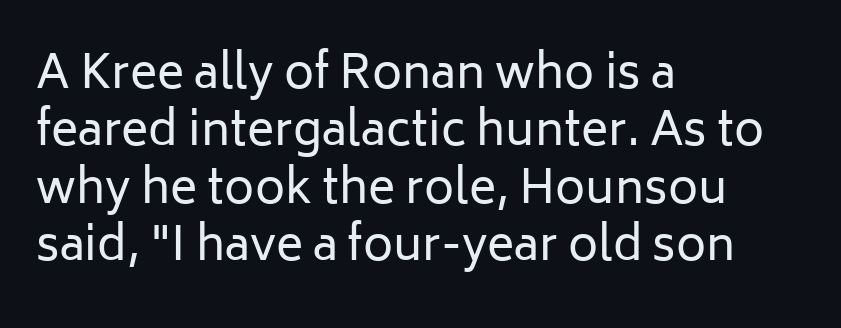
Q: Is the text bold? A: No.
Q: Is the text italic (slanted)? A: No, it is upright.
Q: Is the typeface a serif or a sans-serif typeface? A: Sans-serif.
Q: Is the text underlined? A: No.
Q: How is the paragraph aligned? A: Left-aligned.
Q: Is the spacing between letters normal or unusually wide? A: Normal.
Q: Is the spacing between lines tight, normal or loose? A: Normal.
Q: Width (condensed, normal, or wide)? A: Normal.
Q: Stroke contrast? A: Low.
Q: x-height? A: Medium.
Q: Monospaced? A: No.
